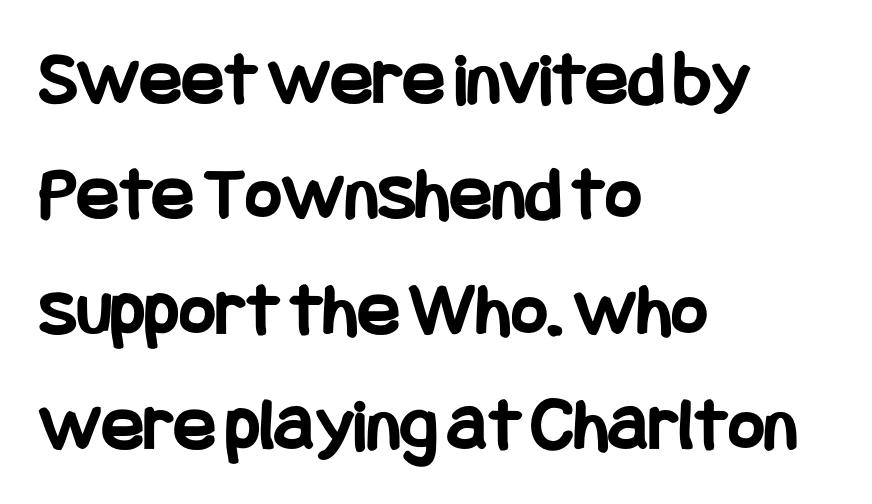
Q: Is the text bold? A: Yes.
Q: Is the text italic (slanted)? A: No, it is upright.
Q: Is the typeface a serif or a sans-serif typeface? A: Sans-serif.
Q: Is the text underlined? A: No.
Q: How is the paragraph aligned? A: Left-aligned.
Q: Is the spacing between letters normal or unusually wide? A: Normal.
Q: Is the spacing between lines tight, normal or loose? A: Normal.
Q: Width (condensed, normal, or wide)? A: Condensed.
Q: Stroke contrast? A: Low.
Q: x-height? A: Large.
